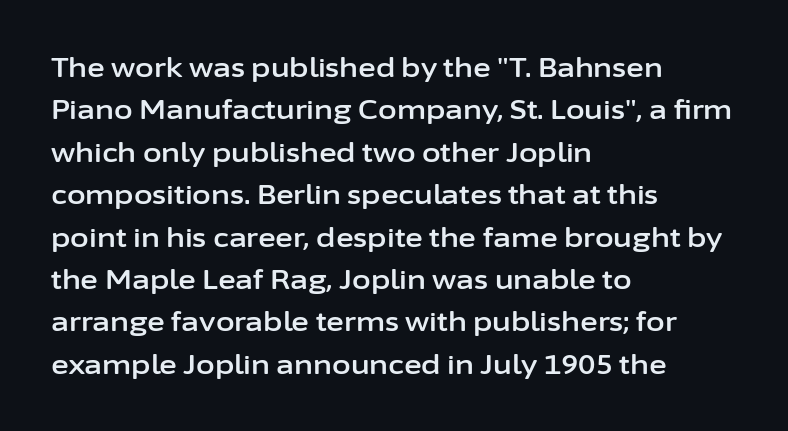
{"italic": "no", "underline": "no", "align": "left", "line_spacing": "normal", "line_spacing_ratio": 1.57, "letter_spacing": "normal", "letter_spacing_em": 0.0, "glyph_px": 27}
